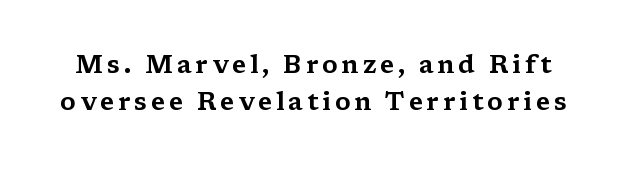
{"italic": "no", "underline": "no", "line_spacing": "normal", "line_spacing_ratio": 1.5, "glyph_px": 25}
